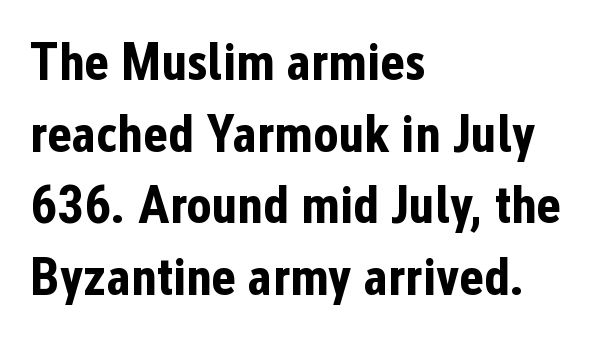
{"serif": "no", "italic": "no", "bold": "yes", "weight": "bold", "width": "condensed", "stroke_contrast": "low", "x_height": "medium", "monospaced": "no", "underline": "no", "align": "left", "line_spacing": "normal", "line_spacing_ratio": 1.35, "letter_spacing": "normal", "letter_spacing_em": 0.0, "glyph_px": 53}
